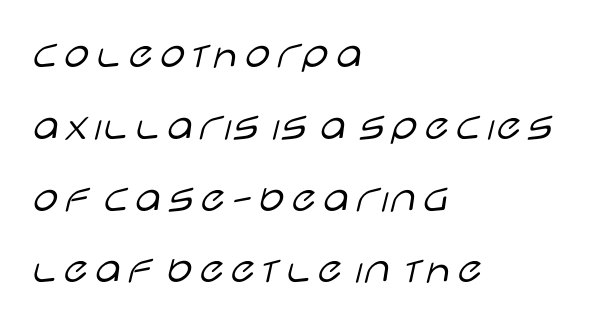
The image shows 46 px light, wide sans-serif type; set left-aligned, normal line spacing (1.56x), normal letter spacing, not underlined; low stroke contrast and a large x-height.
